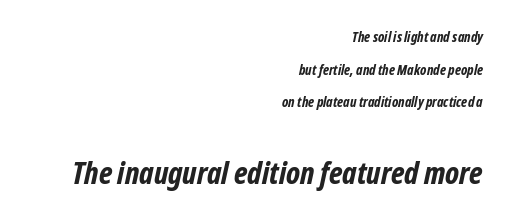
{"serif": "no", "bold": "yes", "weight": "bold", "width": "condensed", "stroke_contrast": "low", "x_height": "medium", "monospaced": "no", "underline": "no", "align": "right", "line_spacing": "loose", "line_spacing_ratio": 2.33, "letter_spacing": "normal", "letter_spacing_em": 0.0, "larger_block": "second", "size_ratio": 2.21, "glyph_px": 31}
